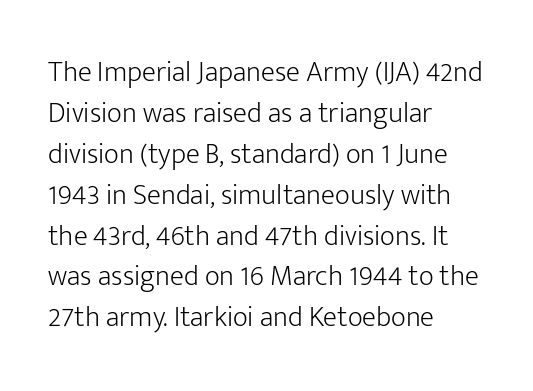
The image shows 29 px light sans-serif type, upright; set left-aligned, normal line spacing (1.41x), normal letter spacing, not underlined; low stroke contrast and a medium x-height.
